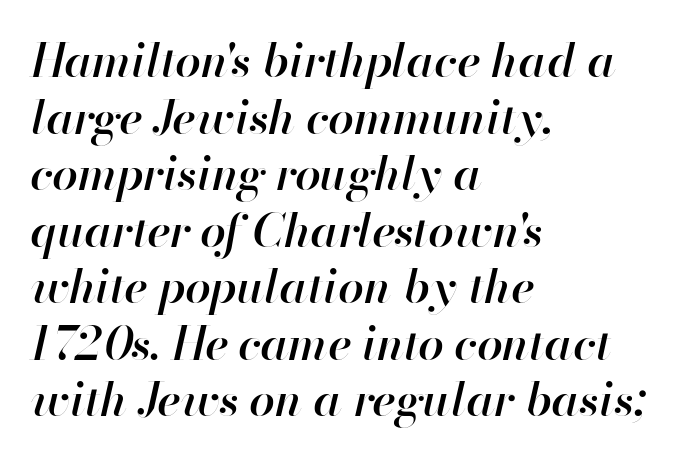
The compositor pushed each line to the left boundary. Between one letter and the next there's only the usual sliver of space. These lines are rendered in a variable-pitch font. Typographic density is moderately raised because the face is semibold. The face used here has a pronounced slope to its letters. The foot of each line stays bare and open.
